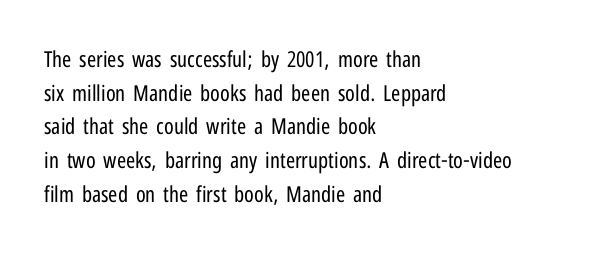
Q: Is the text bold? A: No.
Q: Is the text italic (slanted)? A: No, it is upright.
Q: Is the text underlined? A: No.
Q: How is the paragraph aligned? A: Left-aligned.
Q: Is the spacing between letters normal or unusually wide? A: Normal.
Q: Is the spacing between lines tight, normal or loose? A: Normal.
